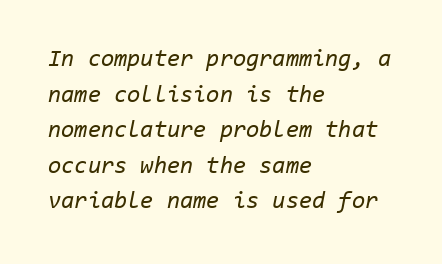
Stems and bowls with no extra thickness — not bold. The specimen reads as italic at a glance. Rule under the text: the space is simply empty. Nothing unusual about the tracking: characters are spaced as the font intends.
